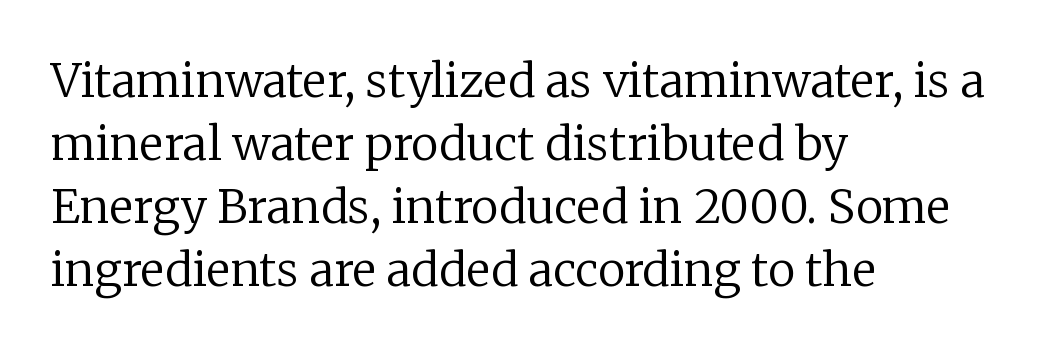
Letterform terminals end in serifs throughout the passage. All the whitespace from short lines collects on the right. Caption: face not bold, strokes unweighted. This sample has the flowing, uneven cadence of proportional lettering. A bare baseline throughout the passage. Ascenders rise straight up at ninety degrees.
